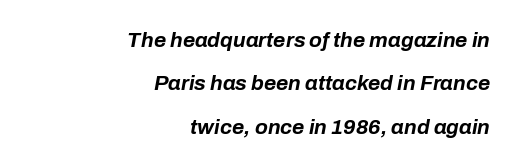
You can tell it's italic because the verticals aren't actually vertical. Heft: maximum for text — a bold. The block of text is sparse from top to bottom, with ample space between rows. The passage is arranged like a letterhead date or caption credit — flush right. The zone under the glyphs is completely vacant.
